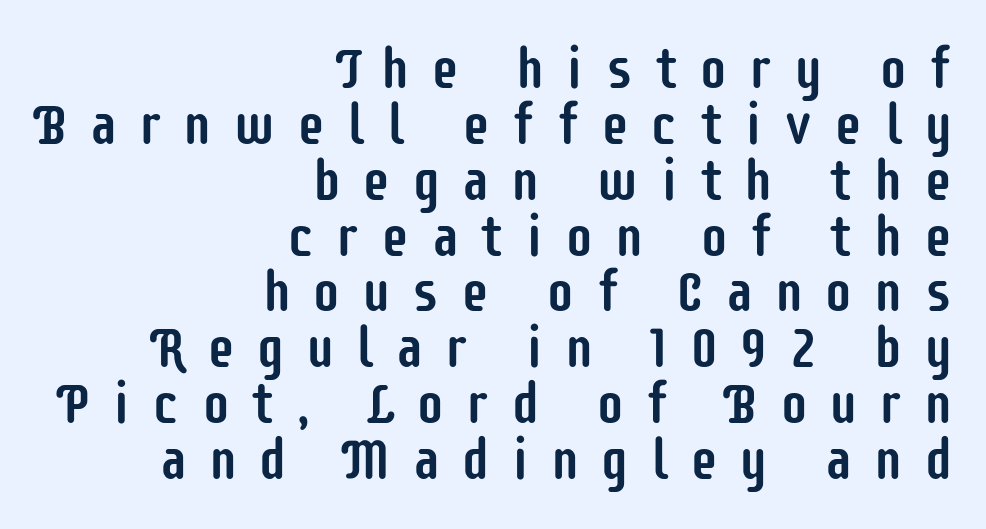
Tracking value appears strongly positive — letters spread wide. The face used here is proportionally spaced, like ordinary book or web type. Honestly, the rows look squashed on top of each other. Does the lettering tilt? It doesn't — this is upright. Rule under the text: the space is simply empty. Horizontally, the lines are justified to the trailing edge only.
